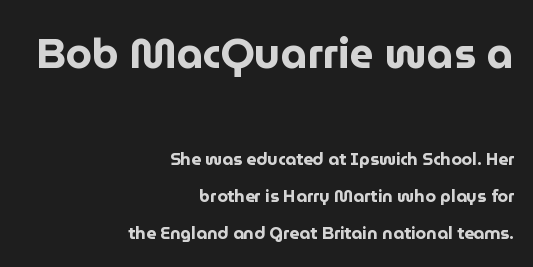
Q: Is the text bold? A: Yes.
Q: Is the text italic (slanted)? A: No, it is upright.
Q: Is the typeface a serif or a sans-serif typeface? A: Sans-serif.
Q: Is the text underlined? A: No.
Q: How is the paragraph aligned? A: Right-aligned.
Q: Is the spacing between letters normal or unusually wide? A: Normal.
Q: Is the spacing between lines tight, normal or loose? A: Loose.
Q: Which block of text is set in a larger size, the first (top) or the second (bottom)? A: The first (top) one.
Q: Width (condensed, normal, or wide)? A: Normal.
Q: Stroke contrast? A: Low.
Q: x-height? A: Medium.
Q: Monospaced? A: No.
